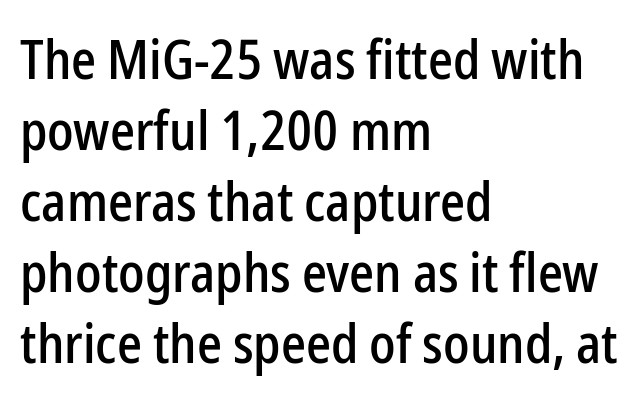
{"serif": "no", "italic": "no", "width": "condensed", "stroke_contrast": "low", "x_height": "medium", "monospaced": "no", "underline": "no", "align": "left", "line_spacing": "normal", "line_spacing_ratio": 1.29, "letter_spacing": "normal", "letter_spacing_em": 0.0, "glyph_px": 55}
